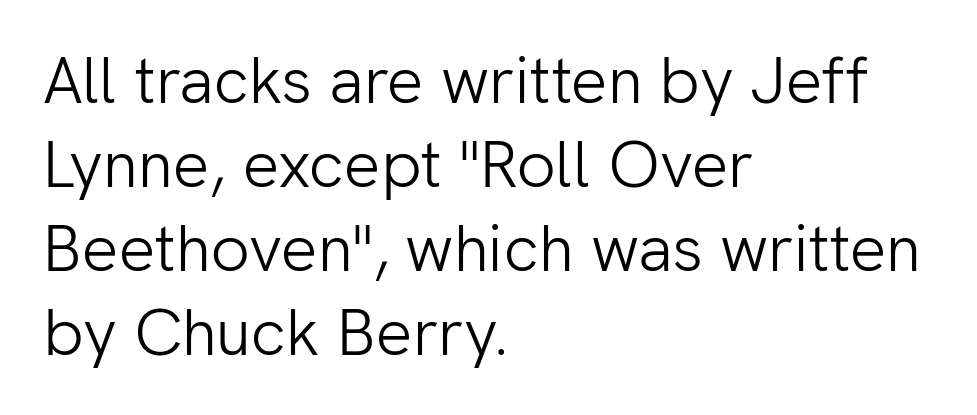
{"serif": "no", "italic": "no", "bold": "no", "weight": "light", "width": "normal", "stroke_contrast": "low", "x_height": "medium", "monospaced": "no", "underline": "no", "align": "left", "line_spacing": "normal", "line_spacing_ratio": 1.29, "letter_spacing": "normal", "letter_spacing_em": 0.0, "glyph_px": 65}
